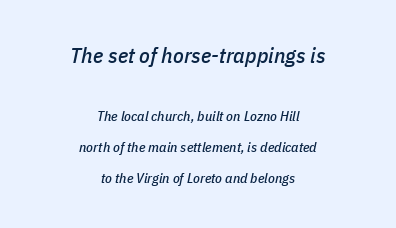
{"italic": "yes", "lean": "right", "slant_degrees": 11, "underline": "no", "align": "center", "line_spacing": "loose", "line_spacing_ratio": 2.21, "letter_spacing": "normal", "letter_spacing_em": 0.0, "larger_block": "first", "size_ratio": 1.57, "glyph_px": 22}
